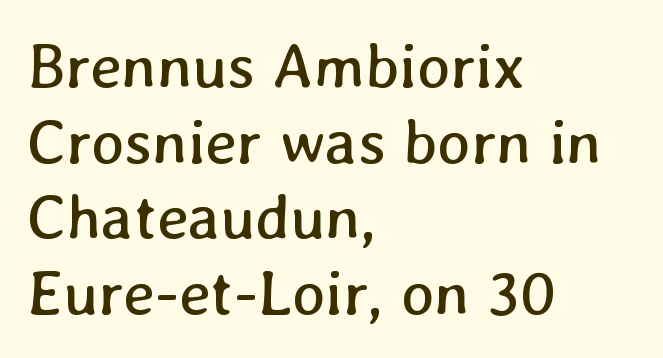
The image shows 63 px regular-weight type; set left-aligned, line spacing 1.2x, normal letter spacing, not underlined; low stroke contrast and a medium x-height.
